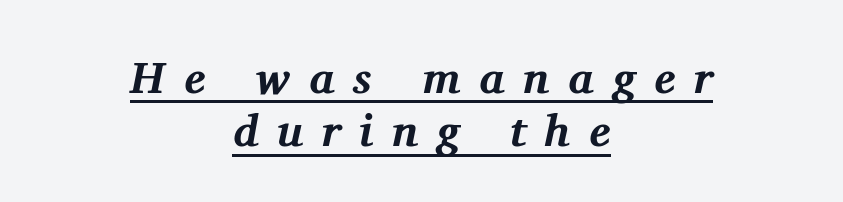
{"serif": "yes", "italic": "yes", "lean": "right", "slant_degrees": 11, "bold": "yes", "weight": "bold", "width": "normal", "stroke_contrast": "medium", "x_height": "medium", "monospaced": "no", "underline": "yes", "align": "center", "line_spacing_ratio": 1.18, "letter_spacing": "wide", "letter_spacing_em": 0.42, "glyph_px": 45}
